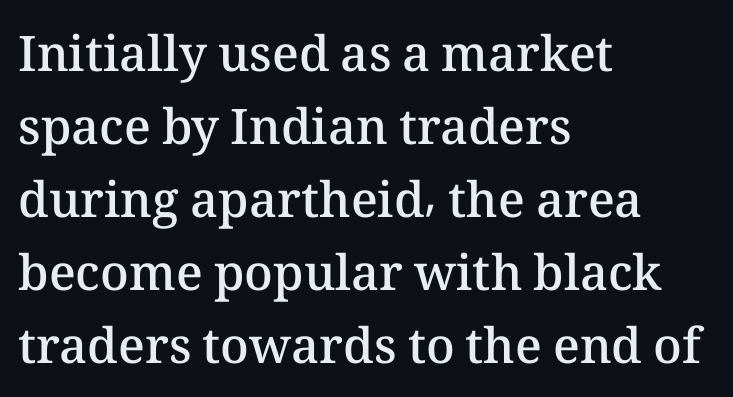
The letters advance in unequal steps, a hallmark of proportional type. Quick note: underline off. The line texture is even and compact thanks to regular tracking. One glance says typical: line gaps are just what's usual. The setting favours the left margin, as ordinary paragraphs usually do.
